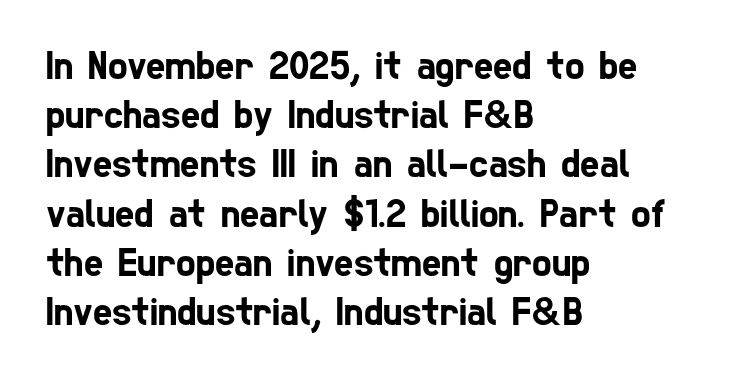
Q: Is the typeface a serif or a sans-serif typeface? A: Sans-serif.
Q: Is the text underlined? A: No.
Q: How is the paragraph aligned? A: Left-aligned.
Q: Is the spacing between letters normal or unusually wide? A: Normal.
Q: Width (condensed, normal, or wide)? A: Condensed.
Q: Stroke contrast? A: Low.
Q: x-height? A: Medium.
Q: Monospaced? A: No.
